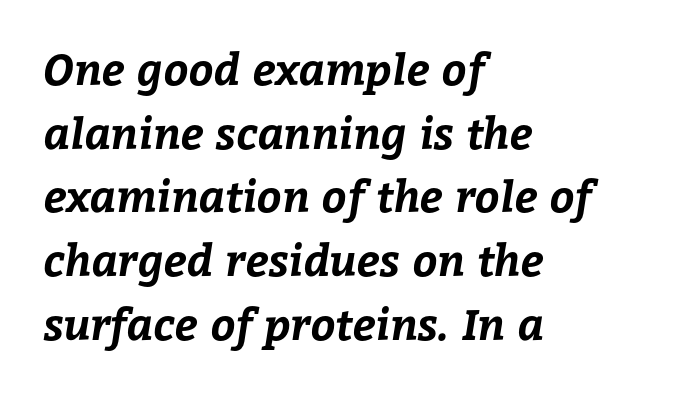
{"bold": "yes", "weight": "bold", "width": "normal", "stroke_contrast": "low", "x_height": "medium", "monospaced": "no", "underline": "no", "align": "left", "line_spacing": "normal", "line_spacing_ratio": 1.48, "letter_spacing": "normal", "letter_spacing_em": 0.0, "glyph_px": 43}
